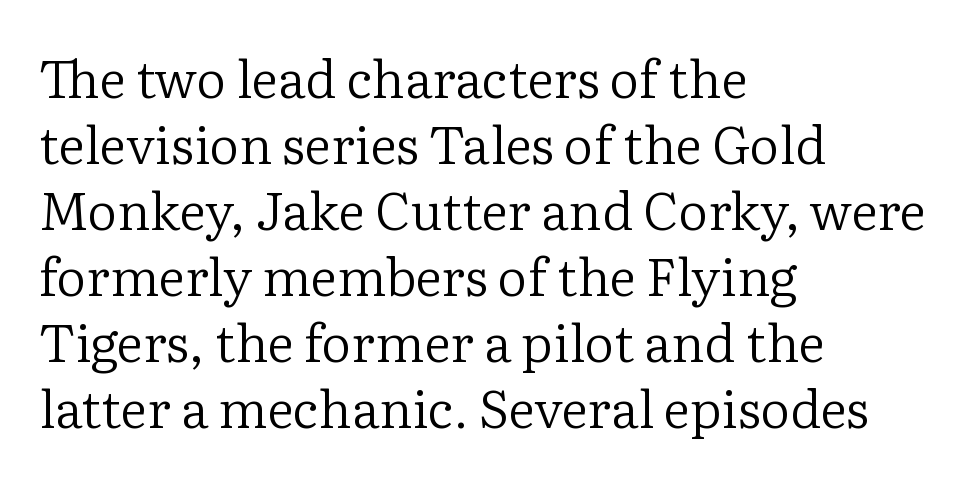
Think of a printed novel: that variable character pitch is what you see here. Descenders hang freely into open space. The typesetting does not lean heavy: it is not bold. The typesetter chose a ragged-right arrangement here. This rendering employs a face with finishing strokes, i.e., a serif.
